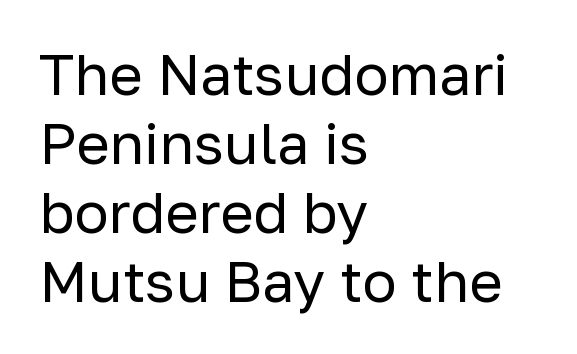
{"serif": "no", "italic": "no", "bold": "no", "weight": "regular", "width": "normal", "stroke_contrast": "low", "x_height": "medium", "monospaced": "no", "underline": "no", "align": "left", "line_spacing_ratio": 1.21, "letter_spacing": "normal", "letter_spacing_em": 0.0, "glyph_px": 57}
